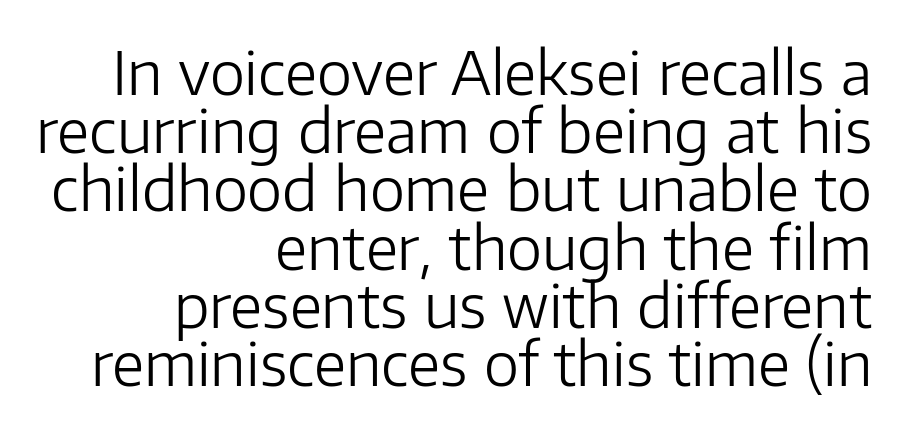
Q: Is the text bold? A: No.
Q: Is the text italic (slanted)? A: No, it is upright.
Q: Is the typeface a serif or a sans-serif typeface? A: Sans-serif.
Q: Is the text underlined? A: No.
Q: How is the paragraph aligned? A: Right-aligned.
Q: Is the spacing between letters normal or unusually wide? A: Normal.
Q: Is the spacing between lines tight, normal or loose? A: Tight.
Q: Width (condensed, normal, or wide)? A: Normal.
Q: Stroke contrast? A: Low.
Q: x-height? A: Medium.
Q: Monospaced? A: No.
